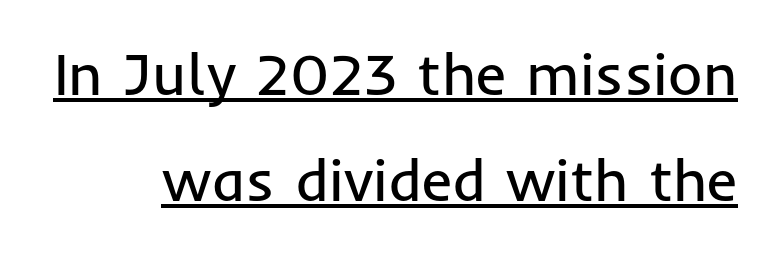
Q: Is the text bold? A: No.
Q: Is the text italic (slanted)? A: No, it is upright.
Q: Is the typeface a serif or a sans-serif typeface? A: Sans-serif.
Q: Is the text underlined? A: Yes.
Q: Is the spacing between letters normal or unusually wide? A: Normal.
Q: Width (condensed, normal, or wide)? A: Normal.
Q: Stroke contrast? A: Low.
Q: x-height? A: Medium.
Q: Monospaced? A: No.
